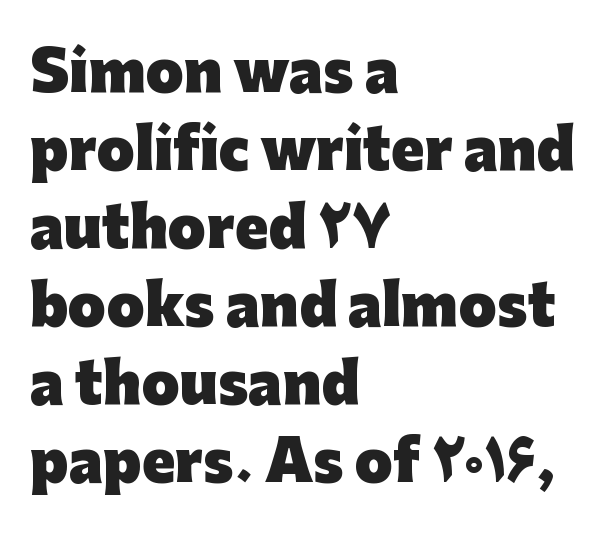
Q: Is the text bold? A: Yes.
Q: Is the text italic (slanted)? A: No, it is upright.
Q: Is the typeface a serif or a sans-serif typeface? A: Sans-serif.
Q: Is the text underlined? A: No.
Q: How is the paragraph aligned? A: Left-aligned.
Q: Is the spacing between letters normal or unusually wide? A: Normal.
Q: Is the spacing between lines tight, normal or loose? A: Normal.
Q: Width (condensed, normal, or wide)? A: Normal.
Q: Stroke contrast? A: Low.
Q: x-height? A: Medium.
Q: Monospaced? A: No.
